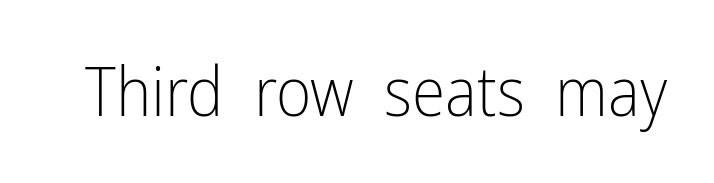
Q: Is the text bold? A: No.
Q: Is the text italic (slanted)? A: No, it is upright.
Q: Is the typeface a serif or a sans-serif typeface? A: Sans-serif.
Q: Is the text underlined? A: No.
Q: Is the spacing between letters normal or unusually wide? A: Normal.
Q: Width (condensed, normal, or wide)? A: Condensed.
Q: Stroke contrast? A: Low.
Q: x-height? A: Medium.
Q: Monospaced? A: No.
